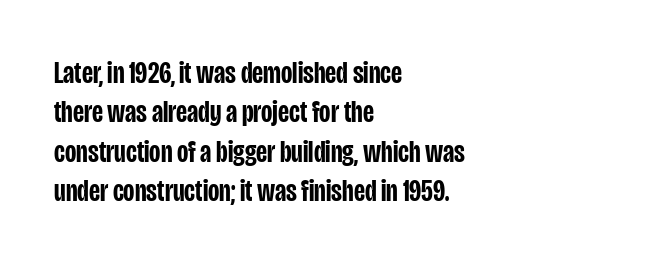
{"serif": "no", "italic": "no", "bold": "semi", "weight": "semibold", "width": "condensed", "stroke_contrast": "low", "x_height": "large", "monospaced": "no", "underline": "no", "align": "left", "line_spacing": "normal", "line_spacing_ratio": 1.27, "letter_spacing": "normal", "letter_spacing_em": 0.0, "glyph_px": 31}
